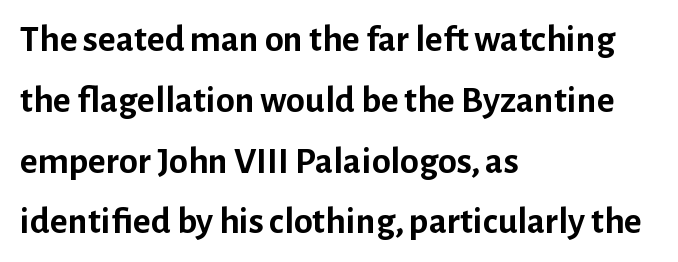
The image shows 38 px semibold sans-serif type, upright; set left-aligned, normal line spacing (1.6x), normal letter spacing, not underlined; low stroke contrast and a medium x-height.
